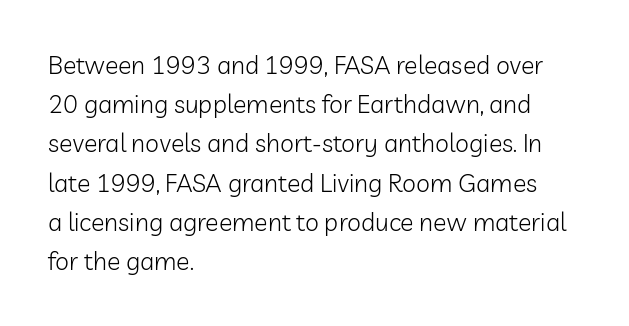
{"italic": "no", "bold": "no", "underline": "no", "align": "left", "line_spacing": "normal", "line_spacing_ratio": 1.57, "letter_spacing": "normal", "letter_spacing_em": 0.0, "glyph_px": 25}
